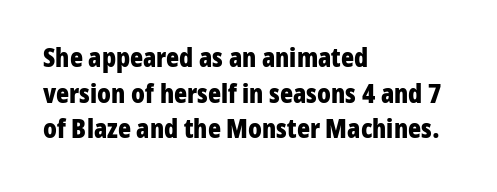
A typesetter would call this leading conventional body-copy spacing. Standard letterfit; no display-style spreading of the glyphs. The axis of the letterforms is exactly vertical. Typeset ragged right — the left edge is the straight one. Clear beneath every line of the passage. Each glyph is drawn with heavy, bold strokes.
